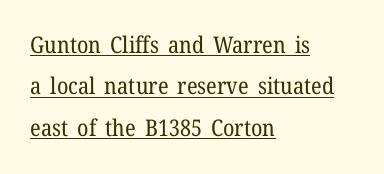
This rendering leaves character spacing at its baseline value. Underlined type. The rendering anchors every line to the left-hand side. The letters look calm and open, with moderate or lighter stems. The axis of the letterforms is exactly vertical.
